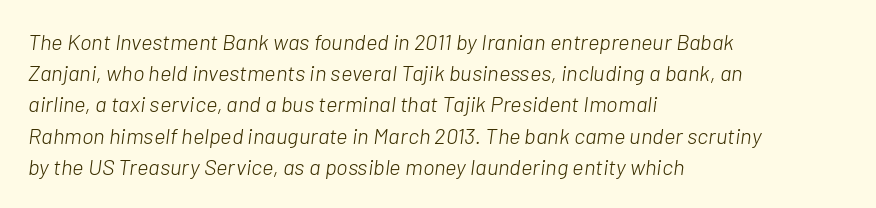
Q: Is the text bold? A: No.
Q: Is the text italic (slanted)? A: Yes, it leans right by about 7 degrees.
Q: Is the text underlined? A: No.
Q: How is the paragraph aligned? A: Left-aligned.
Q: Is the spacing between letters normal or unusually wide? A: Normal.
Q: Is the spacing between lines tight, normal or loose? A: Normal.
